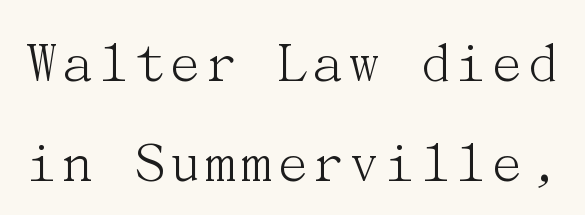
The text was rendered using a seriffed face with decorative stroke endings. Heaviness? Minimal to ordinary, like unemphasized prose. It's the straight-up-and-down kind of type. Regular leading. You could call the tracking neutral — neither tight nor loose.
